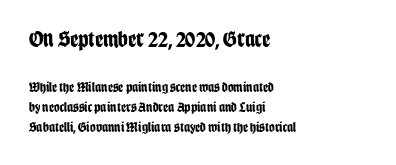
The image shows 23 px bold type, upright; set left-aligned, normal line spacing (1.44x), normal letter spacing, not underlined; the first (top) block is 1.64x larger.
